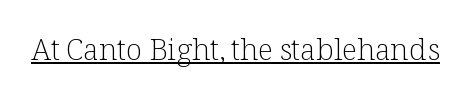
{"serif": "yes", "italic": "no", "bold": "no", "weight": "light", "width": "normal", "stroke_contrast": "low", "x_height": "medium", "monospaced": "no", "underline": "yes", "letter_spacing": "normal", "letter_spacing_em": 0.0, "glyph_px": 30}
